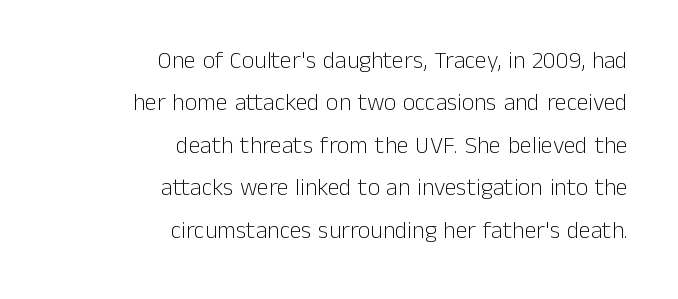
The face looks like a standard text weight, possibly lighter. Casual observation: everything's shoved over to the right. Notice how the stems are strictly vertical — no italics here. What stands out about the letter spacing? Nothing — it is the standard amount. Only glyphs here, with clear space below each row.
